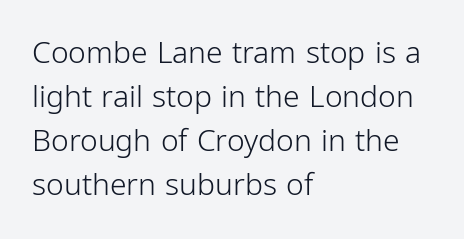
{"serif": "no", "italic": "no", "bold": "no", "weight": "light", "width": "condensed", "stroke_contrast": "low", "x_height": "medium", "monospaced": "no", "underline": "no", "align": "left", "line_spacing": "normal", "line_spacing_ratio": 1.47, "letter_spacing": "normal", "letter_spacing_em": 0.0, "glyph_px": 30}
